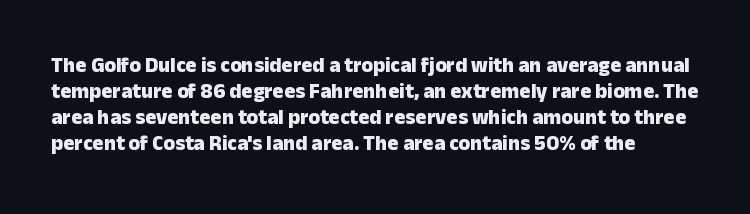
{"italic": "no", "bold": "yes", "underline": "no", "line_spacing_ratio": 1.24, "letter_spacing": "normal", "letter_spacing_em": 0.0, "glyph_px": 21}
